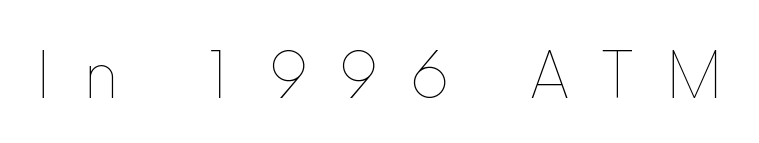
The image shows 80 px thin type, upright; set unusually wide letter spacing (+0.36 em), not underlined; low stroke contrast and a medium x-height.
